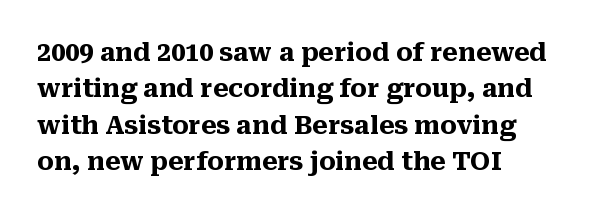
The image shows 25 px bold type, upright; set left-aligned, normal line spacing (1.46x), normal letter spacing, not underlined.
